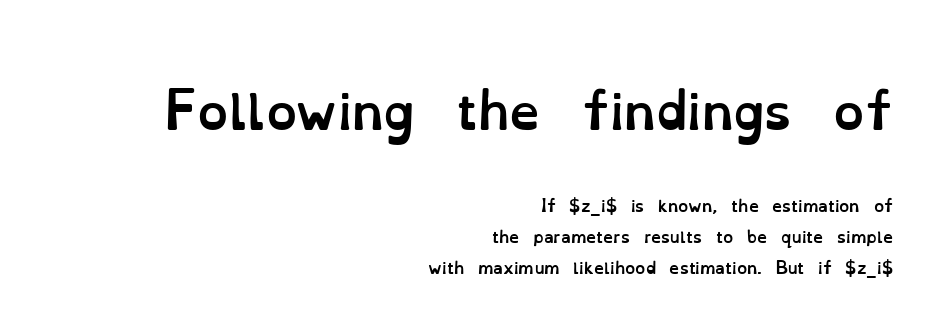
{"italic": "no", "bold": "yes", "weight": "semibold", "width": "normal", "stroke_contrast": "low", "x_height": "small", "monospaced": "no", "underline": "no", "align": "right", "line_spacing": "loose", "line_spacing_ratio": 1.94, "letter_spacing": "normal", "letter_spacing_em": 0.0, "larger_block": "first", "size_ratio": 3.06, "glyph_px": 49}
